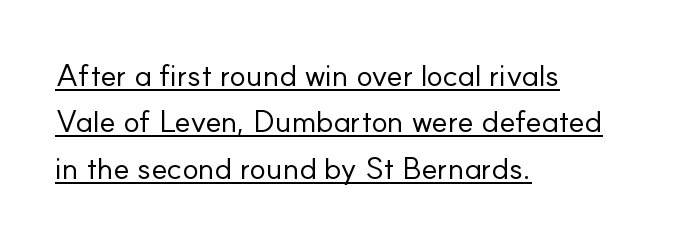
Vertical spacing — default. When letters stand straight like this, we call the style roman or upright. The line texture is even and compact thanks to regular tracking. Is this a fixed-width face? No — the glyphs have proportional, varying widths. These lines are set flush left with a ragged right edge. A baseline rule has been typeset under these characters.
